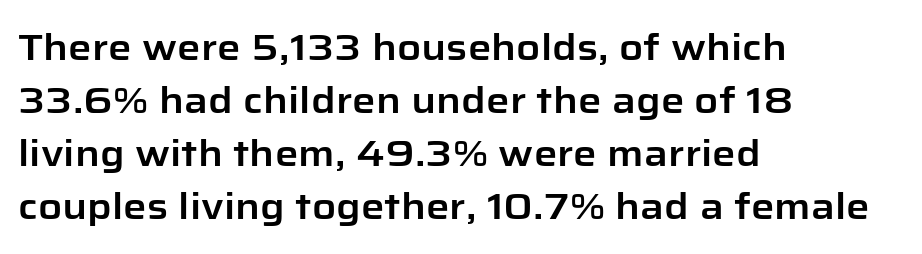
The image shows 37 px sans-serif type, upright; set left-aligned, normal line spacing (1.43x), normal letter spacing, not underlined; low stroke contrast and a medium x-height.
